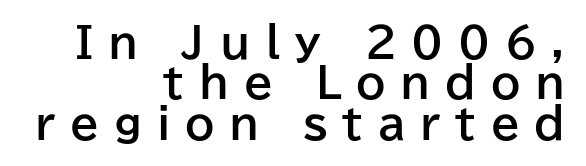
The image shows 42 px bold sans-serif type, upright; set right-aligned, tight line spacing (0.96x), unusually wide letter spacing (+0.35 em), not underlined; low stroke contrast and a medium x-height.
